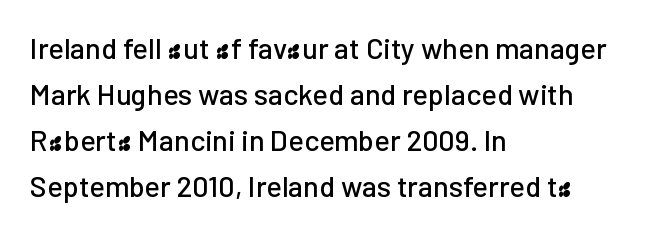
{"serif": "no", "italic": "no", "width": "normal", "stroke_contrast": "low", "x_height": "medium", "monospaced": "no", "underline": "no", "align": "left", "line_spacing": "normal", "line_spacing_ratio": 1.59, "letter_spacing": "normal", "letter_spacing_em": 0.0, "glyph_px": 29}
